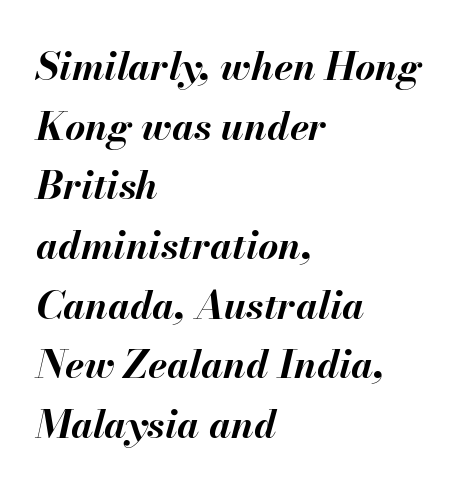
Q: Is the text bold? A: Yes.
Q: Is the text italic (slanted)? A: Yes, it leans right by about 13 degrees.
Q: Is the text underlined? A: No.
Q: How is the paragraph aligned? A: Left-aligned.
Q: Is the spacing between letters normal or unusually wide? A: Normal.
Q: Is the spacing between lines tight, normal or loose? A: Normal.
Q: Width (condensed, normal, or wide)? A: Normal.
Q: Stroke contrast? A: Medium.
Q: x-height? A: Small.
Q: Monospaced? A: No.
